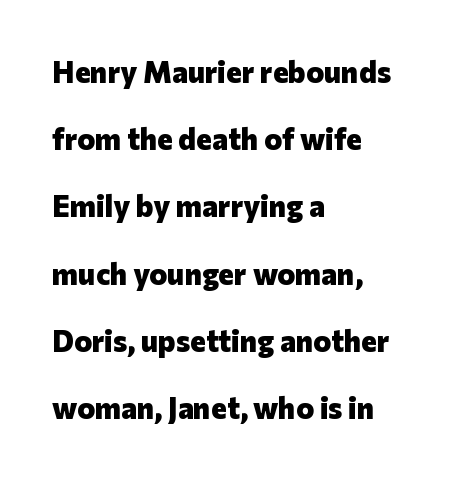
{"serif": "no", "italic": "no", "bold": "yes", "weight": "heavy", "width": "normal", "stroke_contrast": "low", "x_height": "medium", "monospaced": "no", "underline": "no", "align": "left", "line_spacing": "loose", "line_spacing_ratio": 2.24, "letter_spacing": "normal", "letter_spacing_em": 0.0, "glyph_px": 30}
